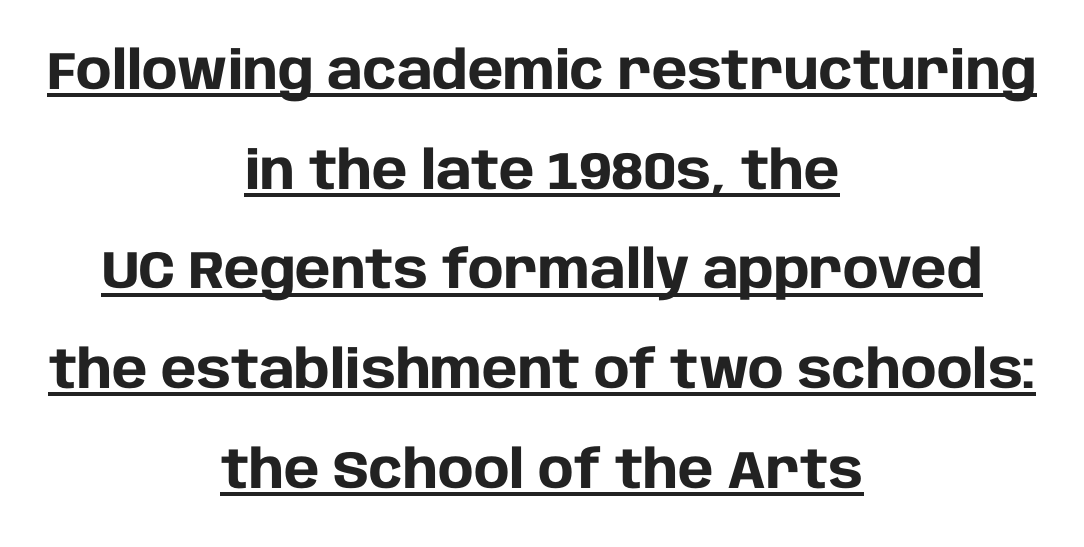
Horizontally, the lines are justified to the midpoint only. Underlined type. On the weight axis this lands at bold, roughly 700. Is there any slant? The stems are plumb. Stroke terminals: plain, sans-serif. Honestly, the letter spacing is just normal — you wouldn't notice it.
